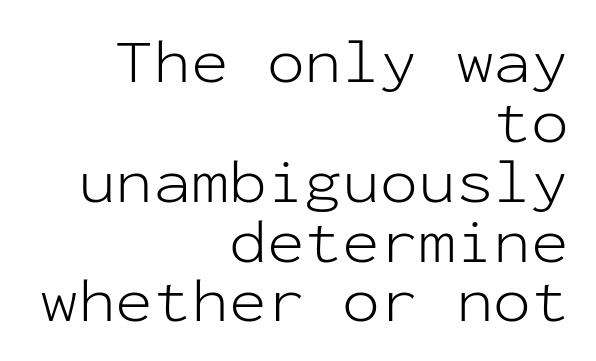
What's the leading like? Squeezed, with rows nearly overlapping. Inter-character spacing is left at the font's built-in metrics. This sample is right-justified, so line beginnings fall wherever the words allow. Monospaced: the letters line up in strict vertical columns.
